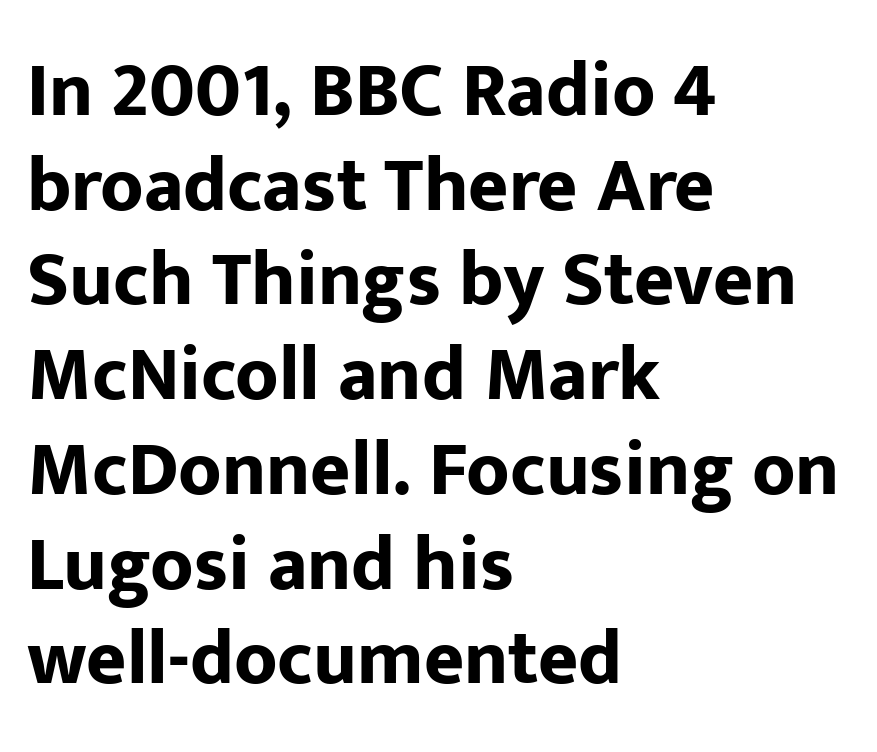
{"serif": "no", "italic": "no", "bold": "yes", "weight": "bold", "width": "normal", "stroke_contrast": "low", "x_height": "medium", "monospaced": "no", "underline": "no", "align": "left", "line_spacing_ratio": 1.23, "letter_spacing": "normal", "letter_spacing_em": 0.0, "glyph_px": 77}
